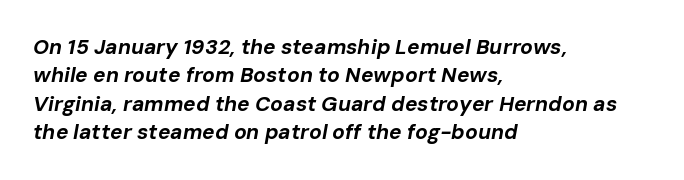
The image shows 21 px bold type, italic (leaning right); set left-aligned, normal line spacing (1.35x), normal letter spacing, not underlined.
